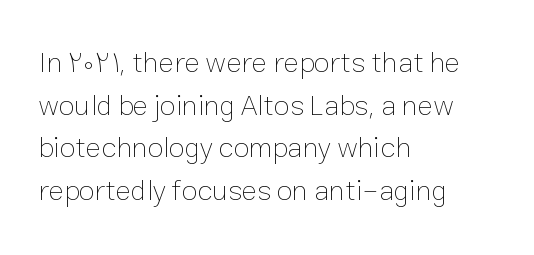
{"italic": "no", "bold": "no", "weight": "thin", "width": "normal", "stroke_contrast": "low", "x_height": "medium", "monospaced": "no", "underline": "no", "align": "left", "line_spacing": "normal", "line_spacing_ratio": 1.47, "letter_spacing": "normal", "letter_spacing_em": 0.0, "glyph_px": 29}
